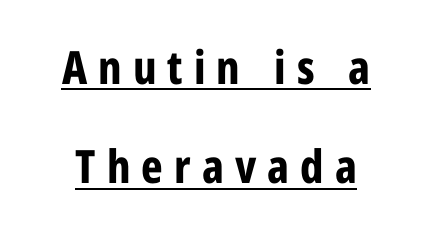
The rendering positions every line midway between the sides. Summary of vertical rhythm: relaxed, with wide interline spacing. The font family rendered here belongs to the sans-serif group. Spacing verdict: proportional, widths tailored to each character. A baseline rule has been typeset under these characters.
